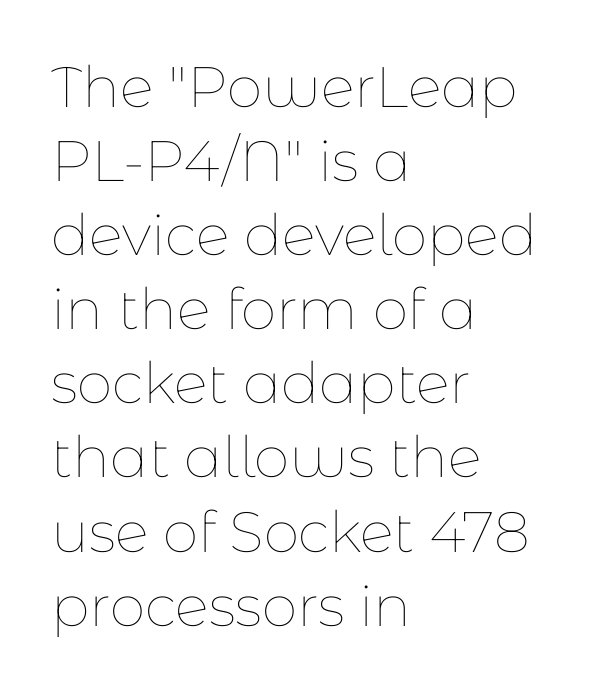
You could not count columns in this text — the font is proportionally spaced. A student would call this left alignment; a typographer would say flush left, rag right. Does extra space separate the letters? No, they use regular spacing. Unbolded letterforms with no extra heft. The passage shown stacks its lines at a standard gap.
